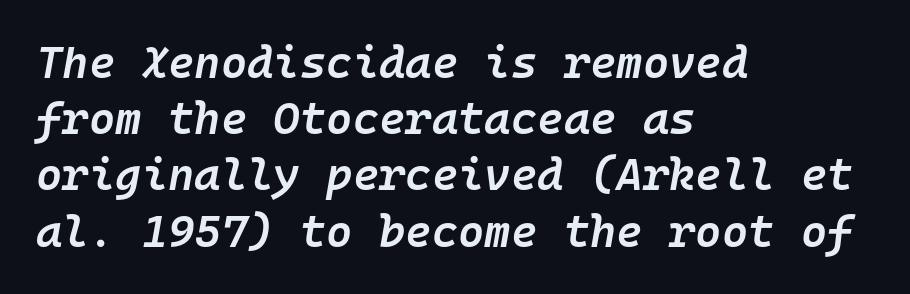
Q: Is the text bold? A: Semi-bold.
Q: Is the text italic (slanted)? A: Yes, it leans right by about 10 degrees.
Q: Is the text underlined? A: No.
Q: How is the paragraph aligned? A: Left-aligned.
Q: Is the spacing between letters normal or unusually wide? A: Normal.
Q: Is the spacing between lines tight, normal or loose? A: Normal.
Q: Width (condensed, normal, or wide)? A: Normal.
Q: Stroke contrast? A: Low.
Q: x-height? A: Medium.
Q: Monospaced? A: Yes.
